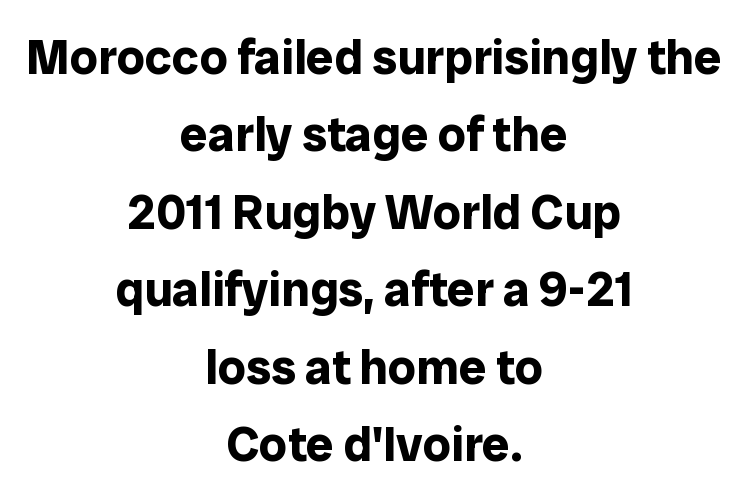
What's the leading like? Ordinary, nothing unusual. The glyphs have the mass of a bold cut. This rendering employs a face without finishing strokes, i.e., a sans-serif. The specimen reads as upright at a glance. This sample has the flowing, uneven cadence of proportional lettering.
